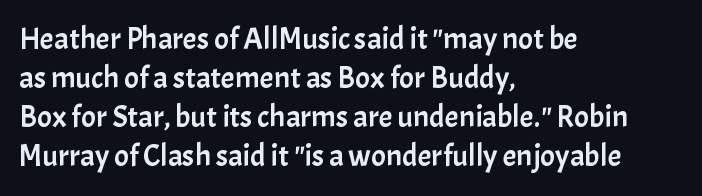
Which margin do the lines hug? The left one — the right edge is uneven. These lines are rendered in a variable-pitch font. Baseline-to-baseline distance is the conventional proportion of letter height. The passage shown is typeset with a sans-serif family. Posture: vertical.
